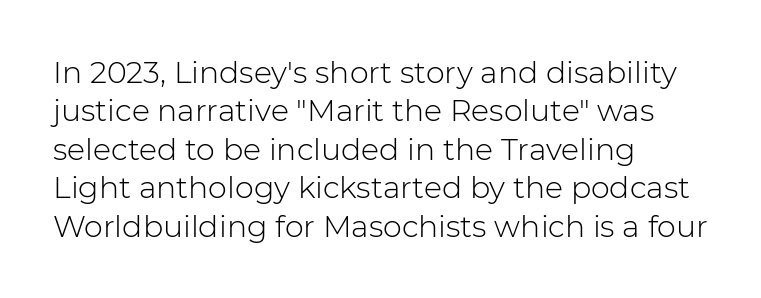
Glance below the letters and you will spot only blank space. Upright lettering throughout. Each letter's strokes conclude bluntly, with no projecting serifs. You could not count columns in this text — the font is proportionally spaced.
